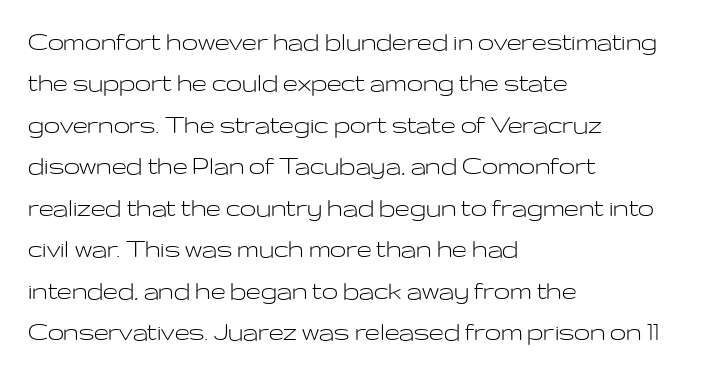
The image shows 29 px light, wide sans-serif type, upright; set left-aligned, normal line spacing (1.43x), normal letter spacing, not underlined; low stroke contrast and a medium x-height.
